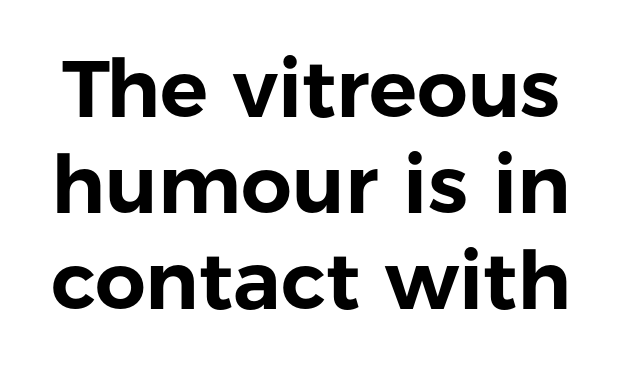
{"serif": "no", "italic": "no", "width": "normal", "stroke_contrast": "low", "x_height": "medium", "monospaced": "no", "underline": "no", "line_spacing_ratio": 1.2, "letter_spacing": "normal", "letter_spacing_em": 0.0, "glyph_px": 80}
